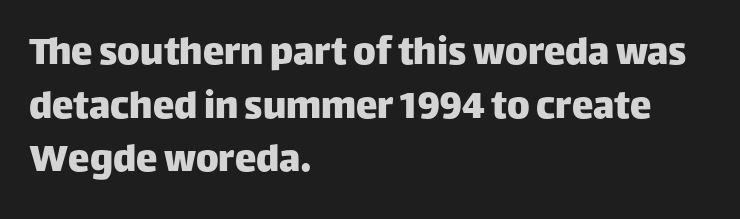
{"serif": "no", "italic": "no", "width": "normal", "stroke_contrast": "low", "x_height": "large", "monospaced": "no", "underline": "no", "align": "left", "line_spacing": "normal", "line_spacing_ratio": 1.25, "letter_spacing": "normal", "letter_spacing_em": 0.0, "glyph_px": 43}
